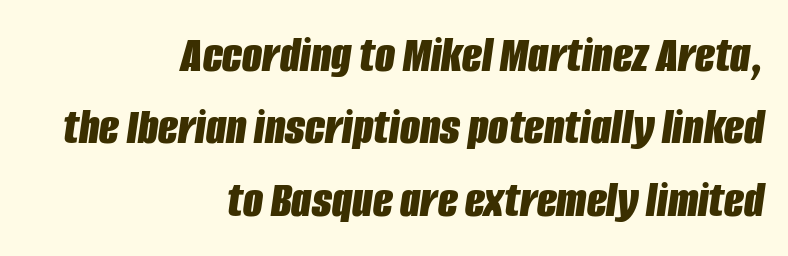
The words here are not underlined. The lines sit at an ordinary, default distance from one another. Observe the lean: these are italic letterforms. Here the designer chose a conventional face with non-uniform glyph widths. All the whitespace from short lines collects on the left.
